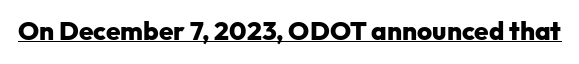
No extra tracking has been applied to these lines. Glance below the letters and you will spot a drawn line. Quick note: not italic, upright. The letters are bold, with thick, heavy strokes.
